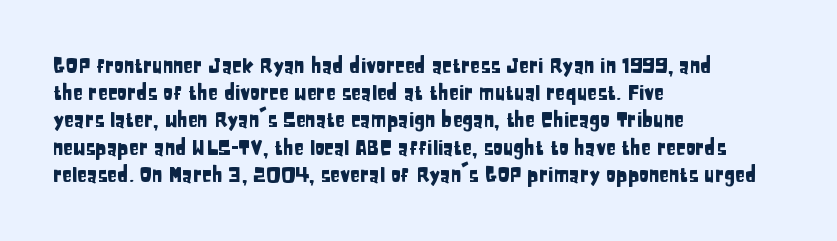
{"italic": "no", "underline": "no", "align": "left", "line_spacing": "normal", "line_spacing_ratio": 1.36, "letter_spacing": "normal", "letter_spacing_em": 0.0, "glyph_px": 20}
